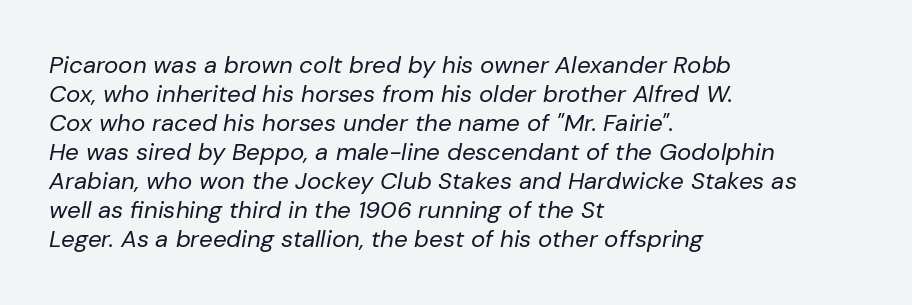
The image shows 24 px text type, italic (leaning right); set left-aligned, line spacing 1.21x, normal letter spacing, not underlined.
